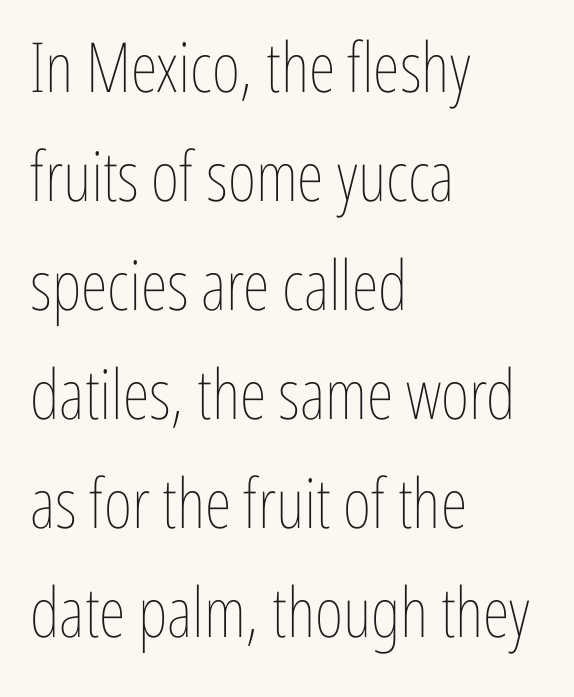
Type without underlining. This rendering uses left alignment, leaving the right contour irregular. Characters remain perfectly vertical along every line. The weight would be labelled regular, book, light, or lighter still. Regular leading. Proportional: the letters do not fall into vertical columns.
